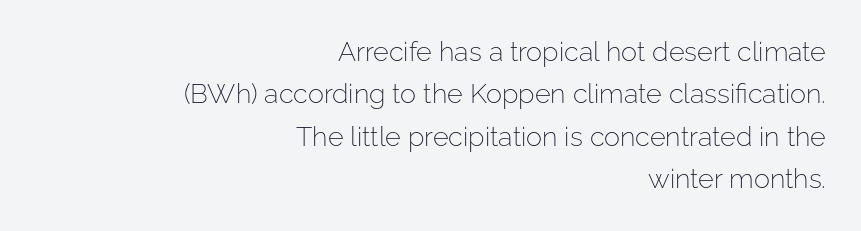
On a weight scale, this lands at 450 or below. Rule under the text: the space is simply empty. How would I describe the line gaps? Plain and ordinary. The type is set solid horizontally, with unmodified tracking. Reading down the block, your eye finds every line finishing at a fixed right position.
